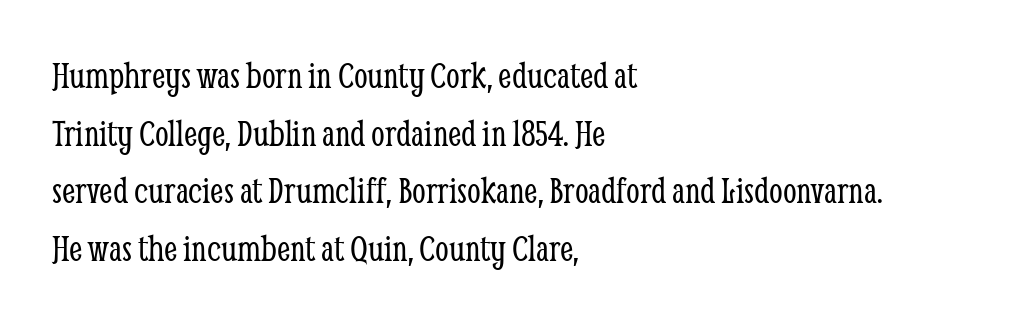
{"serif": "yes", "italic": "no", "bold": "no", "weight": "light", "width": "condensed", "stroke_contrast": "low", "x_height": "medium", "monospaced": "no", "underline": "no", "align": "left", "line_spacing": "normal", "line_spacing_ratio": 1.48, "letter_spacing": "normal", "letter_spacing_em": 0.0, "glyph_px": 39}
